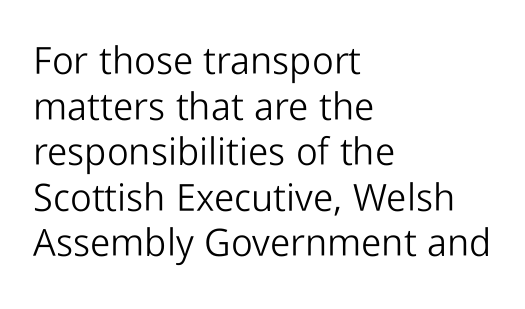
Q: Is the text bold? A: No.
Q: Is the text italic (slanted)? A: No, it is upright.
Q: Is the typeface a serif or a sans-serif typeface? A: Sans-serif.
Q: Is the text underlined? A: No.
Q: How is the paragraph aligned? A: Left-aligned.
Q: Is the spacing between letters normal or unusually wide? A: Normal.
Q: Width (condensed, normal, or wide)? A: Normal.
Q: Stroke contrast? A: Low.
Q: x-height? A: Medium.
Q: Monospaced? A: No.
